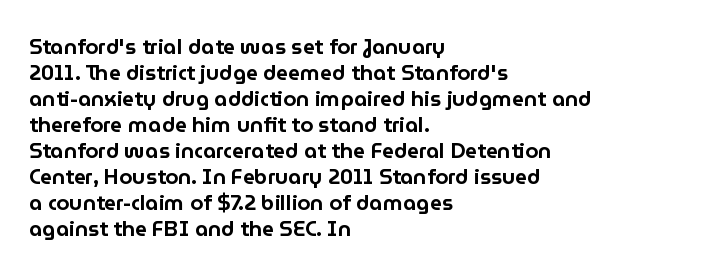
{"italic": "no", "underline": "no", "align": "left", "line_spacing_ratio": 1.24, "letter_spacing": "normal", "letter_spacing_em": 0.0, "glyph_px": 21}
